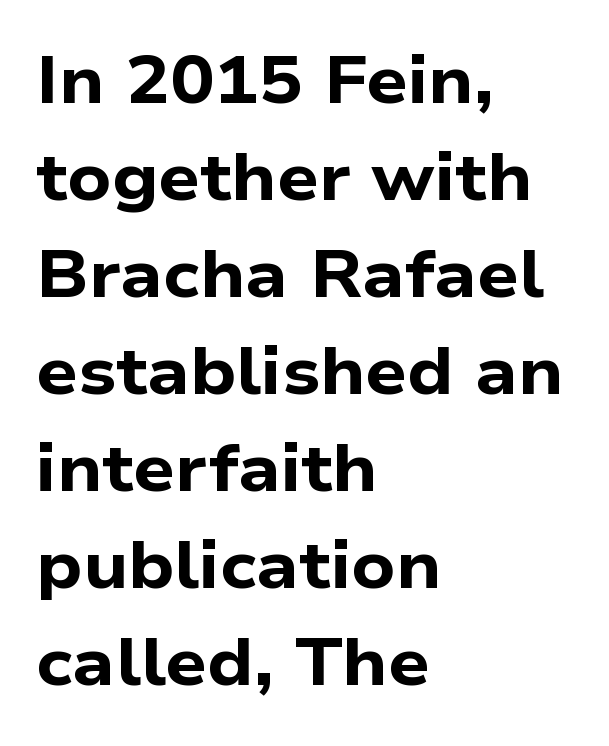
The image shows 66 px bold, wide sans-serif type; set left-aligned, normal line spacing (1.47x), normal letter spacing, not underlined; low stroke contrast and a medium x-height.
